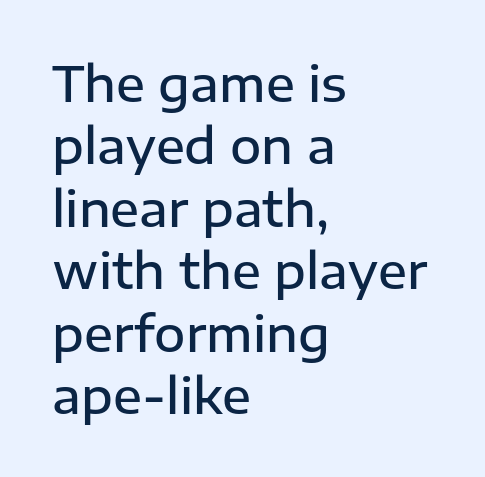
Is the letter spacing exaggerated? No — it looks like the ordinary default. Underlining? Definitely not there. Line starts are locked; line ends wander. Moderately thickened strokes mark this as semibold type.
